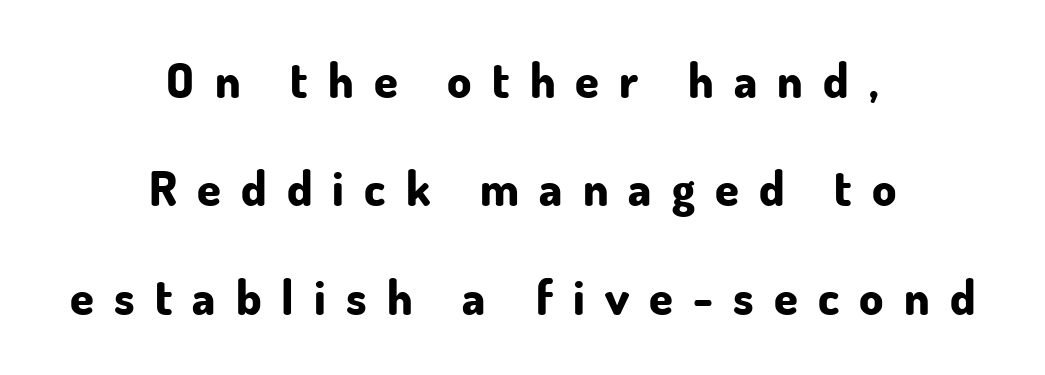
The image shows 48 px bold sans-serif type, upright; set centered, loose line spacing (2.26x), unusually wide letter spacing (+0.42 em), not underlined; low stroke contrast and a small x-height.
